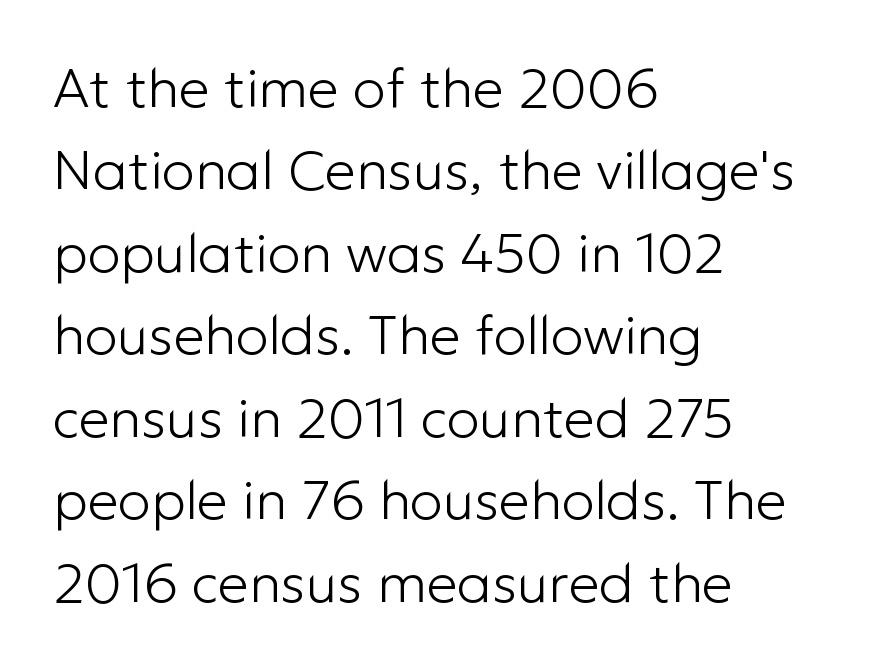
A typesetter would call this zero additional tracking. No chunkiness to these letters — they're not bold. The lines sit at an ordinary, default distance from one another. The typography opts for an upright posture over an oblique one.
